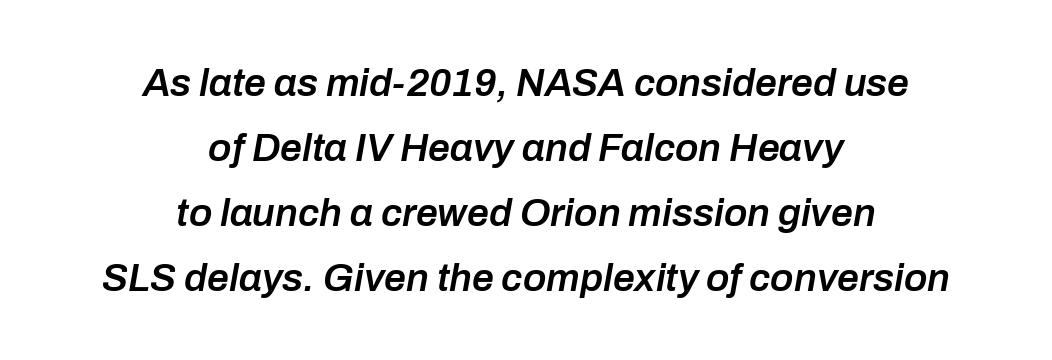
The image shows 39 px semibold type, italic (leaning right); set centered, normal line spacing (1.67x), normal letter spacing, not underlined; low stroke contrast and a medium x-height.
